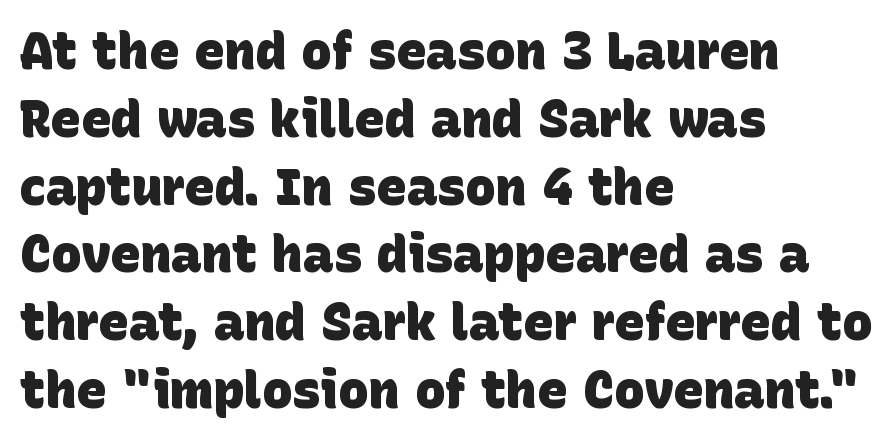
{"serif": "no", "bold": "yes", "weight": "heavy", "width": "normal", "stroke_contrast": "low", "x_height": "large", "monospaced": "no", "underline": "no", "align": "left", "line_spacing": "normal", "line_spacing_ratio": 1.33, "letter_spacing": "normal", "letter_spacing_em": 0.0, "glyph_px": 51}
